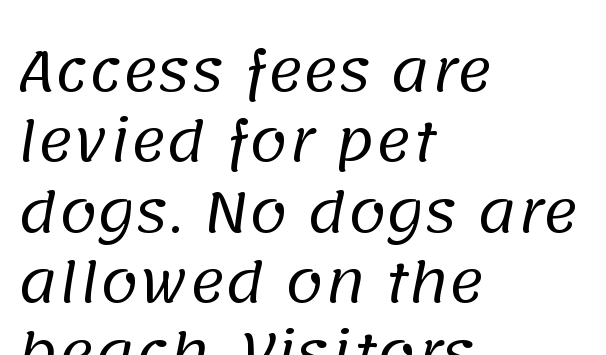
Q: Is the text bold? A: No.
Q: Is the typeface a serif or a sans-serif typeface? A: Sans-serif.
Q: Is the text underlined? A: No.
Q: How is the paragraph aligned? A: Left-aligned.
Q: Is the spacing between letters normal or unusually wide? A: Normal.
Q: Is the spacing between lines tight, normal or loose? A: Normal.
Q: Width (condensed, normal, or wide)? A: Normal.
Q: Stroke contrast? A: Low.
Q: x-height? A: Large.
Q: Monospaced? A: No.
